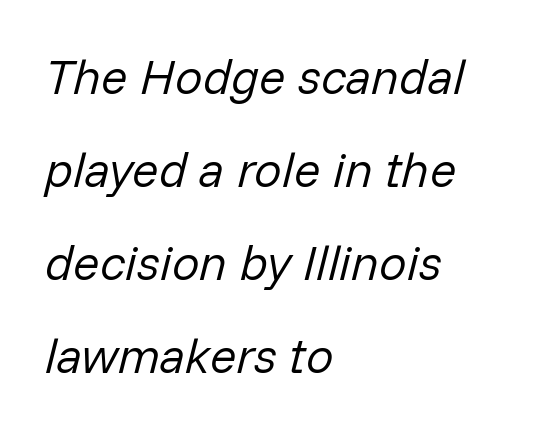
Q: Is the text bold? A: No.
Q: Is the text italic (slanted)? A: Yes, it leans right by about 14 degrees.
Q: Is the text underlined? A: No.
Q: How is the paragraph aligned? A: Left-aligned.
Q: Is the spacing between letters normal or unusually wide? A: Normal.
Q: Is the spacing between lines tight, normal or loose? A: Loose.
Q: Width (condensed, normal, or wide)? A: Normal.
Q: Stroke contrast? A: Low.
Q: x-height? A: Medium.
Q: Monospaced? A: No.
